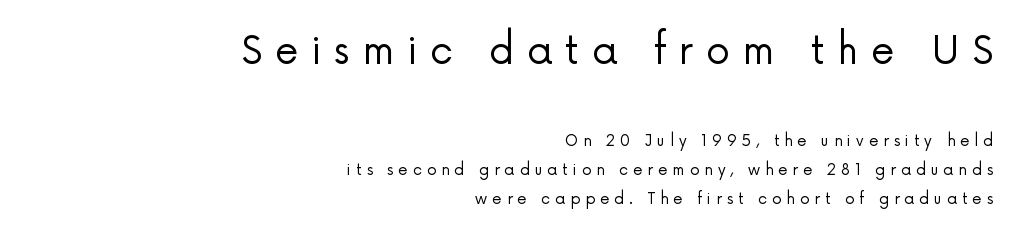
The image shows 38 px regular-weight sans-serif type, upright; set right-aligned, loose line spacing (1.92x), unusually wide letter spacing (+0.33 em), not underlined; the first (top) block is 2.53x larger; low stroke contrast and a medium x-height.
